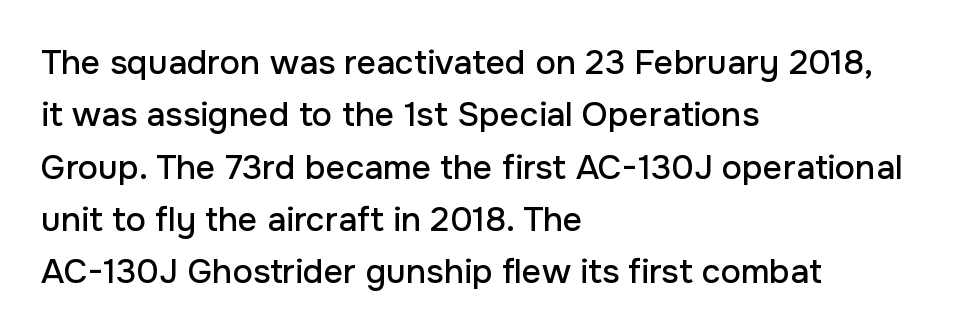
{"serif": "no", "italic": "no", "width": "normal", "stroke_contrast": "low", "x_height": "medium", "monospaced": "no", "underline": "no", "align": "left", "line_spacing": "normal", "line_spacing_ratio": 1.54, "letter_spacing": "normal", "letter_spacing_em": 0.0, "glyph_px": 34}
